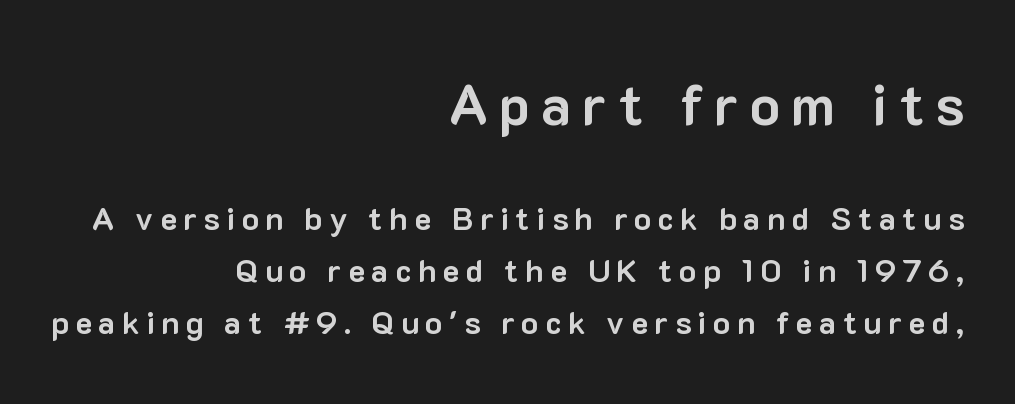
Q: Is the text bold? A: Yes.
Q: Is the text italic (slanted)? A: No, it is upright.
Q: Is the typeface a serif or a sans-serif typeface? A: Sans-serif.
Q: Is the text underlined? A: No.
Q: How is the paragraph aligned? A: Right-aligned.
Q: Is the spacing between letters normal or unusually wide? A: Unusually wide.
Q: Is the spacing between lines tight, normal or loose? A: Normal.
Q: Which block of text is set in a larger size, the first (top) or the second (bottom)? A: The first (top) one.
Q: Width (condensed, normal, or wide)? A: Normal.
Q: Stroke contrast? A: Low.
Q: x-height? A: Medium.
Q: Monospaced? A: No.
